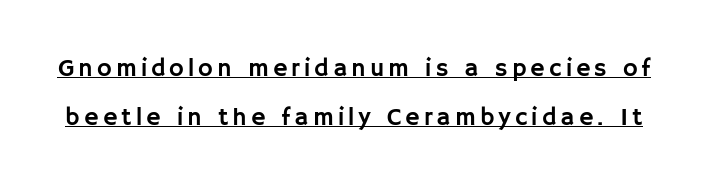
{"italic": "no", "underline": "yes", "line_spacing": "loose", "line_spacing_ratio": 1.97, "glyph_px": 25}
